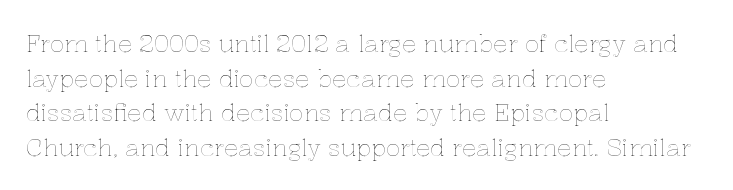
{"italic": "no", "underline": "no", "align": "left", "line_spacing": "normal", "line_spacing_ratio": 1.44, "letter_spacing": "normal", "letter_spacing_em": 0.0, "glyph_px": 24}
